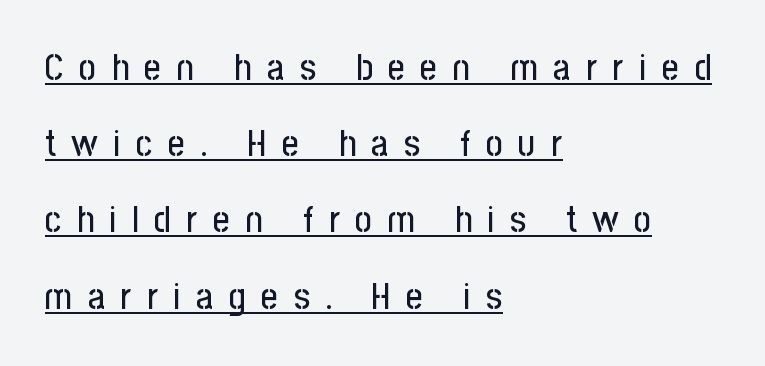
Q: Is the text italic (slanted)? A: No, it is upright.
Q: Is the typeface a serif or a sans-serif typeface? A: Sans-serif.
Q: Is the text underlined? A: Yes.
Q: How is the paragraph aligned? A: Left-aligned.
Q: Is the spacing between letters normal or unusually wide? A: Unusually wide.
Q: Is the spacing between lines tight, normal or loose? A: Loose.
Q: Width (condensed, normal, or wide)? A: Condensed.
Q: Stroke contrast? A: Low.
Q: x-height? A: Medium.
Q: Monospaced? A: No.
